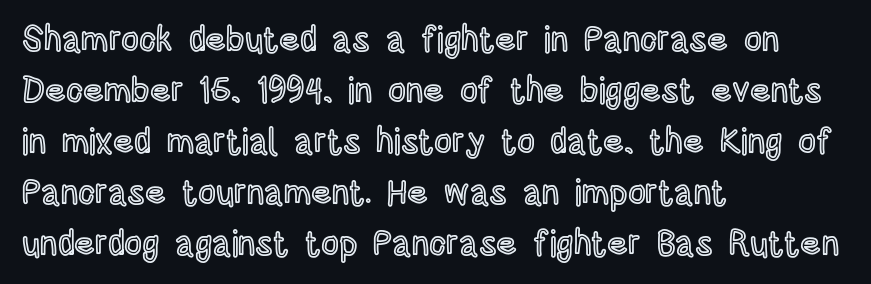
You could not count columns in this text — the font is proportionally spaced. Every character sits straight up, as roman type does. The baseline area is clear. All the whitespace from short lines collects on the right. Each word holds together tightly as a unit, with standard inter-letter gaps.
